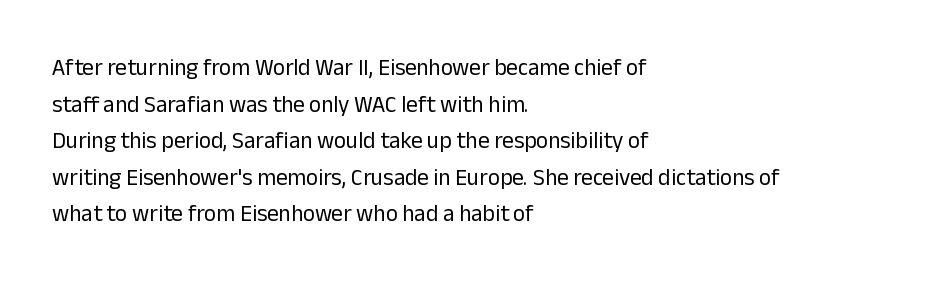
The image shows 23 px text type, upright; set left-aligned, normal line spacing (1.59x), normal letter spacing, not underlined.
